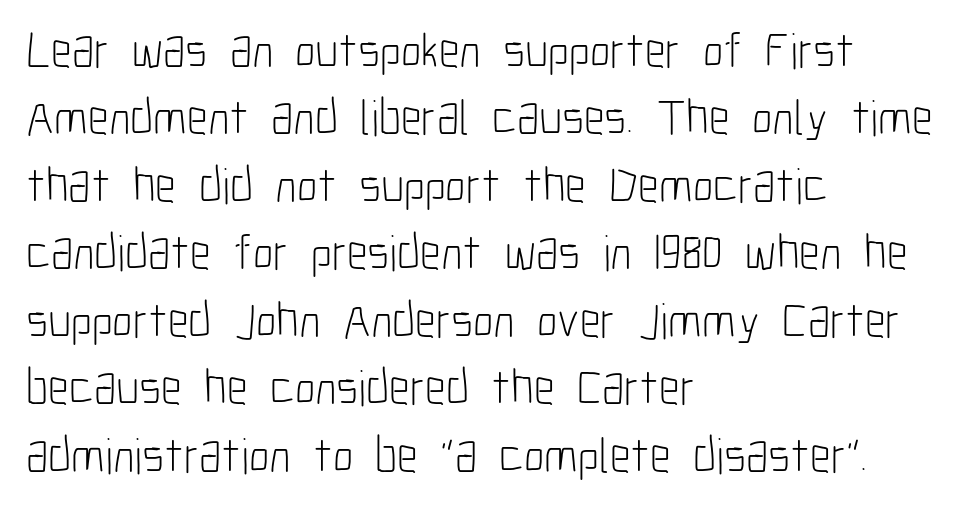
{"serif": "no", "italic": "no", "bold": "no", "weight": "light", "width": "condensed", "stroke_contrast": "low", "x_height": "medium", "monospaced": "no", "underline": "no", "align": "left", "line_spacing": "normal", "line_spacing_ratio": 1.35, "letter_spacing": "normal", "letter_spacing_em": 0.0, "glyph_px": 50}
